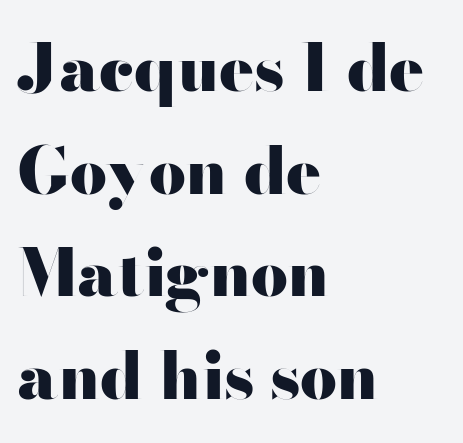
Here the glyphs are tracked normally, forming tight word shapes. Bold? Absolutely — the strokes are thick and heavy. These lines are composed in type without serifs. Each letter keeps its own natural width here, so spacing adapts to shape.
